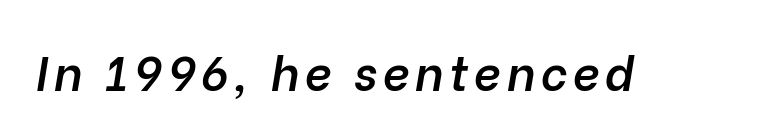
The baseline area is clear. You can tell it's italic because the verticals aren't actually vertical. Proportional: the letters do not fall into vertical columns. As a designer I'd log this as weight 600, semibold.
